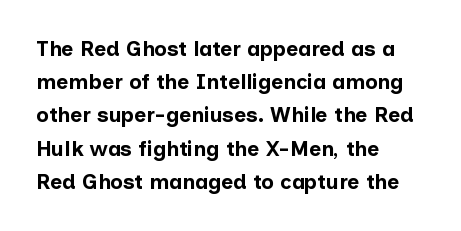
Q: Is the text bold? A: Yes.
Q: Is the text italic (slanted)? A: No, it is upright.
Q: Is the text underlined? A: No.
Q: How is the paragraph aligned? A: Left-aligned.
Q: Is the spacing between letters normal or unusually wide? A: Normal.
Q: Is the spacing between lines tight, normal or loose? A: Normal.
